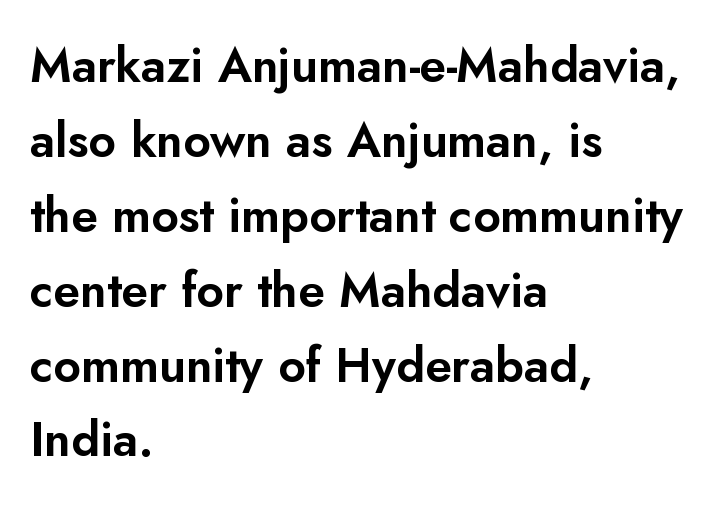
The image shows 48 px sans-serif type, upright; set left-aligned, normal line spacing (1.56x), normal letter spacing, not underlined; low stroke contrast and a small x-height.
